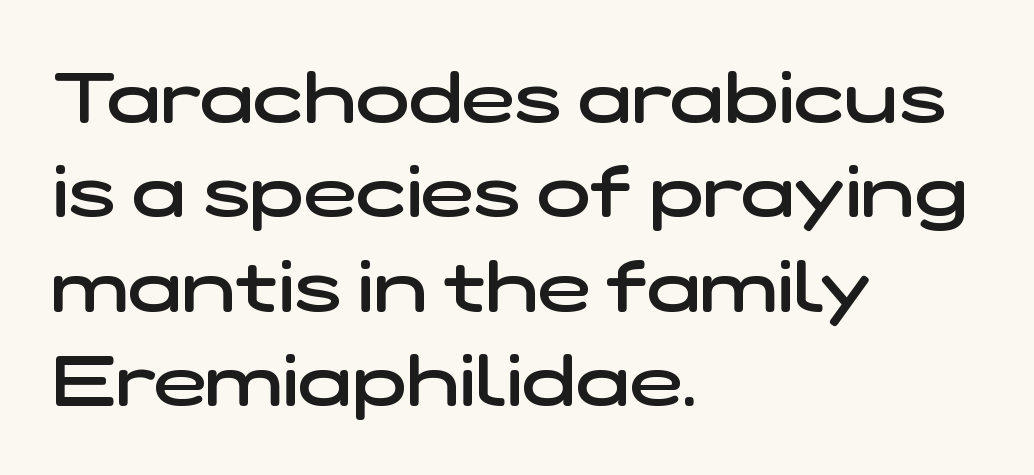
Q: Is the text bold? A: Semi-bold.
Q: Is the typeface a serif or a sans-serif typeface? A: Sans-serif.
Q: Is the text underlined? A: No.
Q: How is the paragraph aligned? A: Left-aligned.
Q: Is the spacing between letters normal or unusually wide? A: Normal.
Q: Is the spacing between lines tight, normal or loose? A: Normal.
Q: Width (condensed, normal, or wide)? A: Wide.
Q: Stroke contrast? A: Low.
Q: x-height? A: Medium.
Q: Monospaced? A: No.
